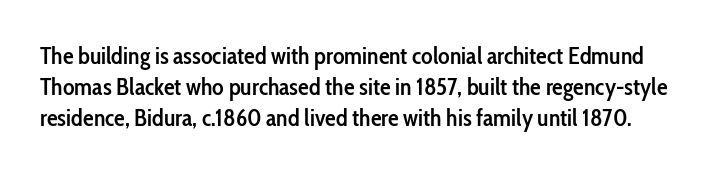
Check the space under the baseline: it is left empty. The axis of the letterforms is exactly vertical. Summary of weight: moderately heavy, a semibold. Short note: letters normally spaced.
